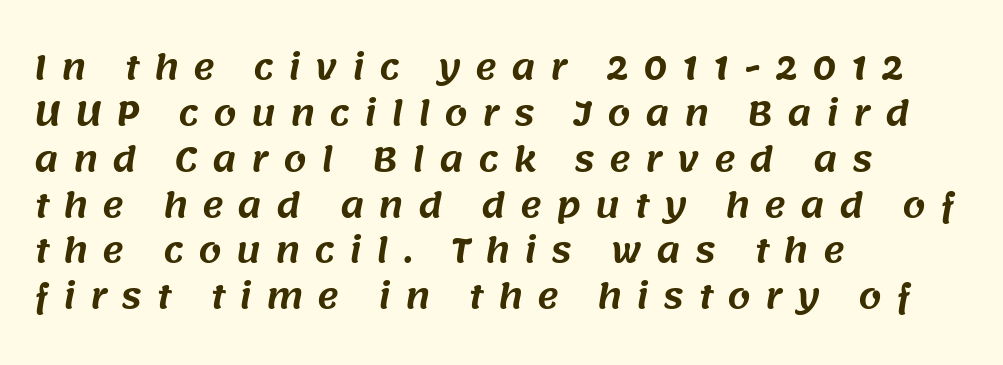
Q: Is the typeface a serif or a sans-serif typeface? A: Sans-serif.
Q: Is the text underlined? A: No.
Q: How is the paragraph aligned? A: Left-aligned.
Q: Is the spacing between letters normal or unusually wide? A: Unusually wide.
Q: Is the spacing between lines tight, normal or loose? A: Normal.
Q: Width (condensed, normal, or wide)? A: Normal.
Q: Stroke contrast? A: Medium.
Q: x-height? A: Large.
Q: Monospaced? A: No.
